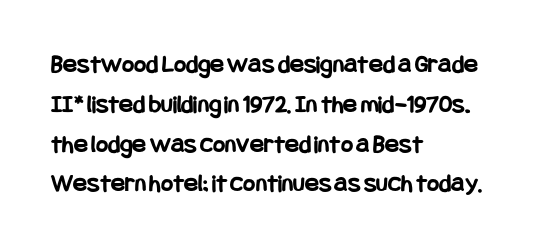
{"italic": "no", "bold": "yes", "underline": "no", "align": "left", "line_spacing": "normal", "line_spacing_ratio": 1.53, "letter_spacing": "normal", "letter_spacing_em": 0.0, "glyph_px": 26}
